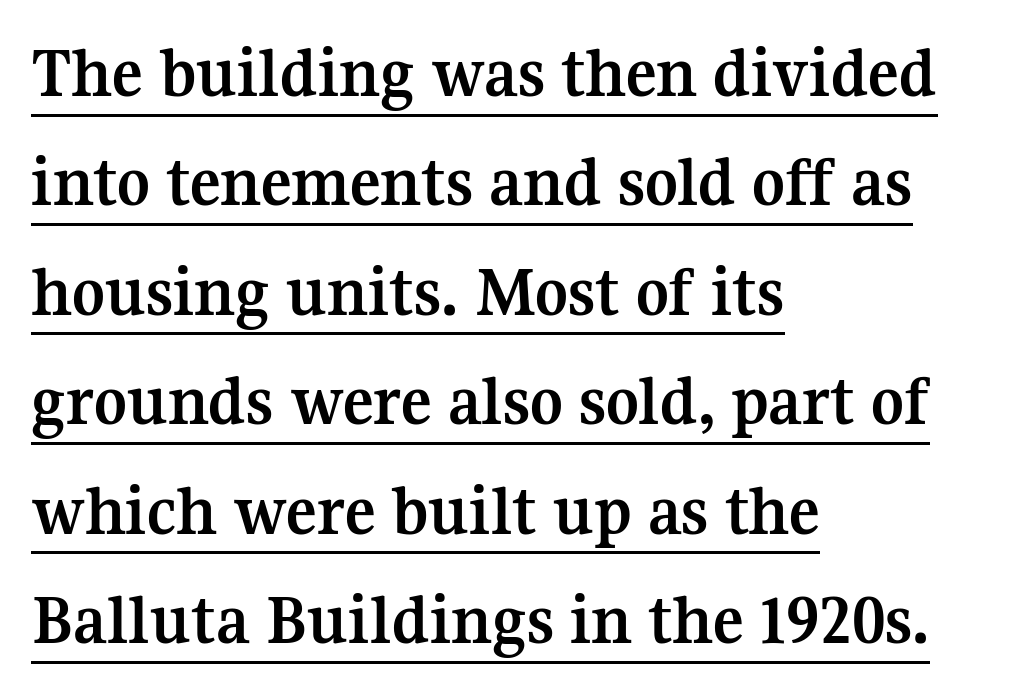
This is underlined copy, the kind a proofreader might mark for attention. These lines were composed using upright roman letters. This rendering leaves character spacing at its baseline value. The rendering uses natural spacing where letterforms have individual widths. Look at the bottom of the vertical strokes: they flare into serifs here. A full-strength bold gives these letters their thick strokes.
